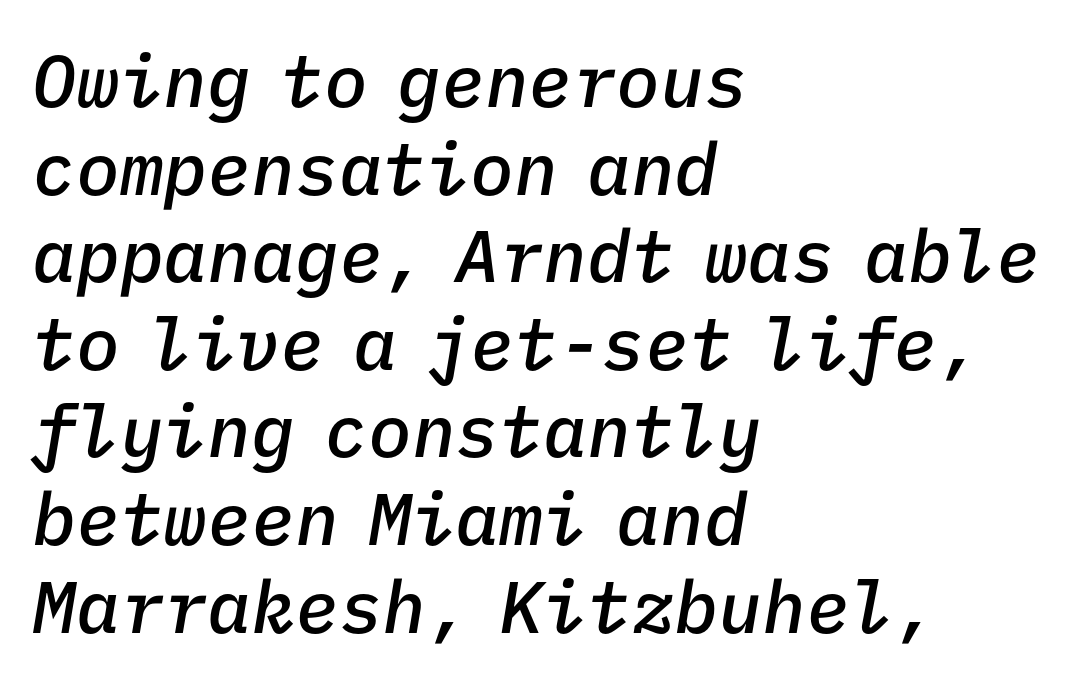
The image shows 73 px semibold type, italic (leaning right), monospaced; set left-aligned, line spacing 1.2x, normal letter spacing, not underlined; low stroke contrast and a medium x-height.
